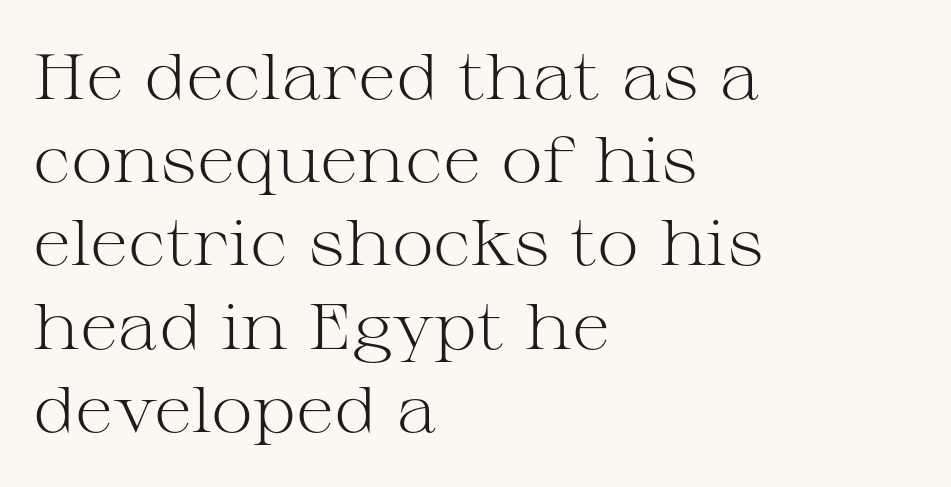
The image shows 64 px light, wide serif type, upright; set left-aligned, normal line spacing (1.3x), normal letter spacing, not underlined; medium stroke contrast and a medium x-height.
